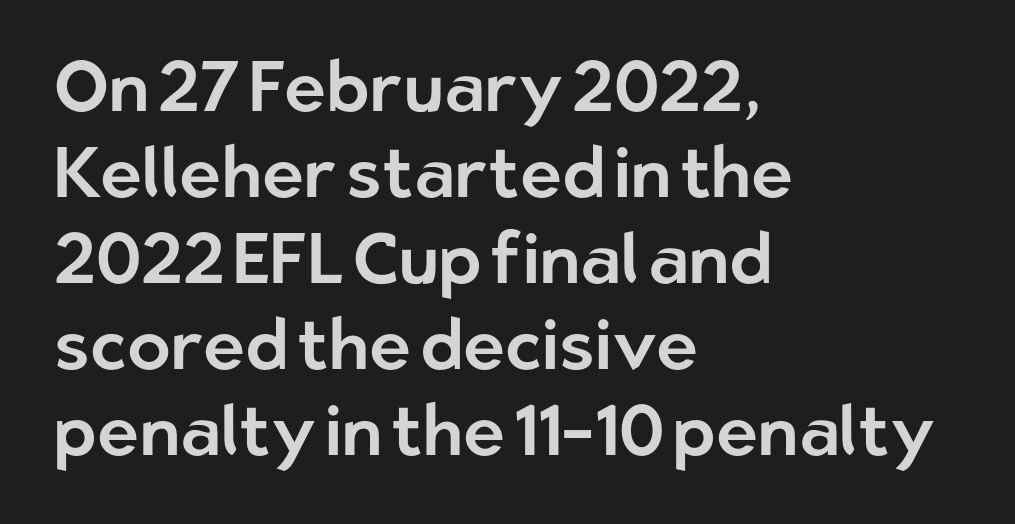
Q: Is the text italic (slanted)? A: No, it is upright.
Q: Is the typeface a serif or a sans-serif typeface? A: Sans-serif.
Q: Is the text underlined? A: No.
Q: How is the paragraph aligned? A: Left-aligned.
Q: Is the spacing between letters normal or unusually wide? A: Normal.
Q: Width (condensed, normal, or wide)? A: Normal.
Q: Stroke contrast? A: Low.
Q: x-height? A: Medium.
Q: Monospaced? A: No.
